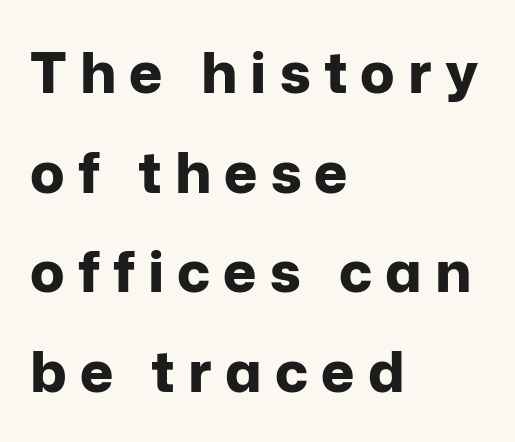
The passage shown is not underscored anywhere. Do the characters align in a grid? No, the font is proportional. Italic: no, the glyphs are upright roman. Is the letter spacing exaggerated? Yes — the characters are pushed far apart.
